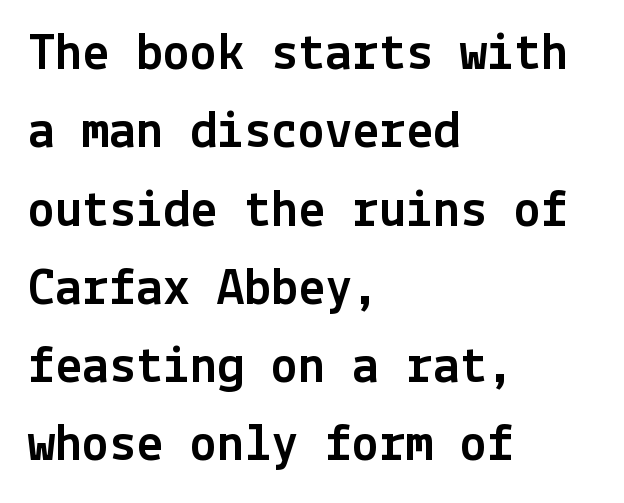
Unmarked baselines from the first word to the last. Spacing between characters is what you'd get straight out of the box. If you drew a line through each stem, it would be perfectly vertical. The passage shown stacks its lines at a standard gap. Is this a sans? Yes — the strokes have no serifs. Notice how the passage keeps a crisp vertical edge on the left only.
